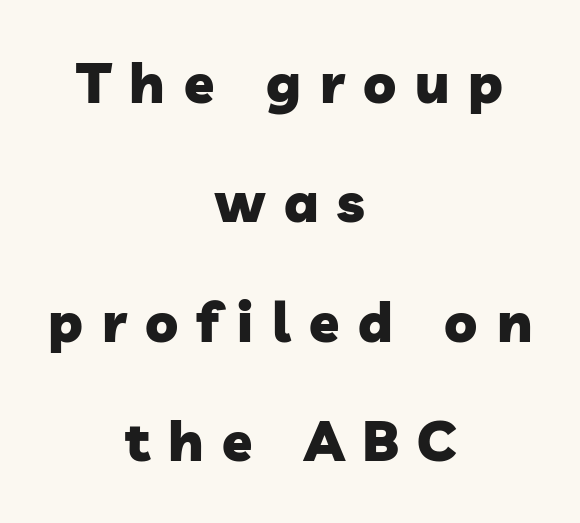
{"serif": "no", "bold": "yes", "weight": "heavy", "width": "normal", "stroke_contrast": "low", "x_height": "medium", "monospaced": "no", "underline": "no", "align": "center", "line_spacing": "loose", "line_spacing_ratio": 2.17, "letter_spacing": "wide", "letter_spacing_em": 0.34, "glyph_px": 55}
